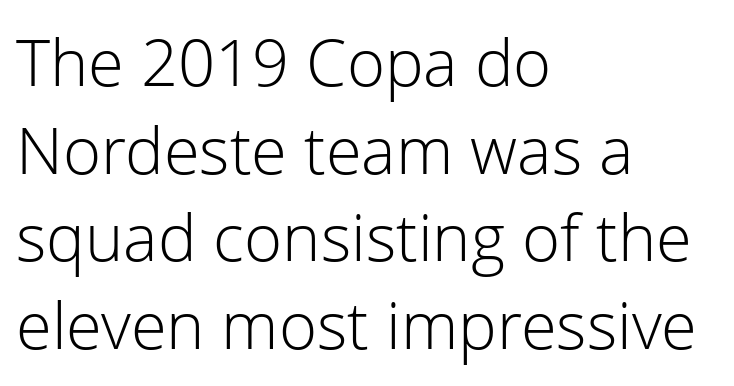
The image shows 65 px light sans-serif type, upright; set left-aligned, normal line spacing (1.35x), normal letter spacing, not underlined; low stroke contrast and a medium x-height.
